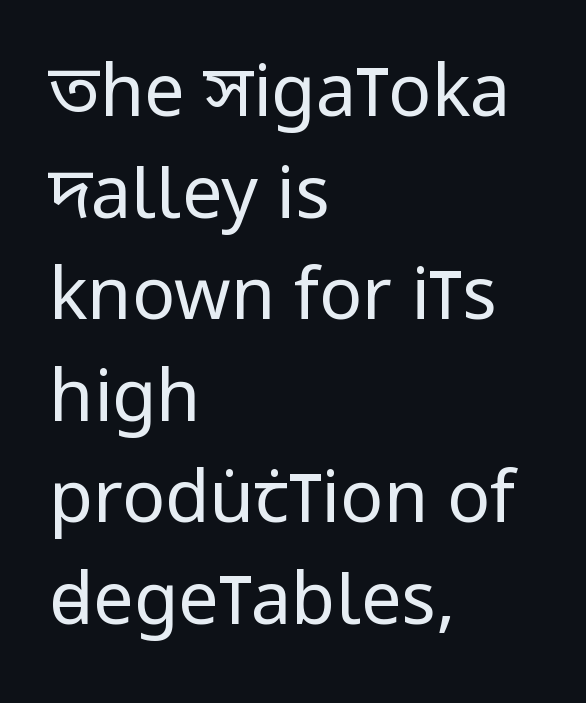
Is this a fixed-width face? No — the glyphs have proportional, varying widths. This reads as an unemphasized weight, regular at the heaviest. The lines sit at an ordinary, default distance from one another. Vertical strokes here are truly vertical. Caption: multi-line text, flush left, ragged right. The baseline area is clear.
